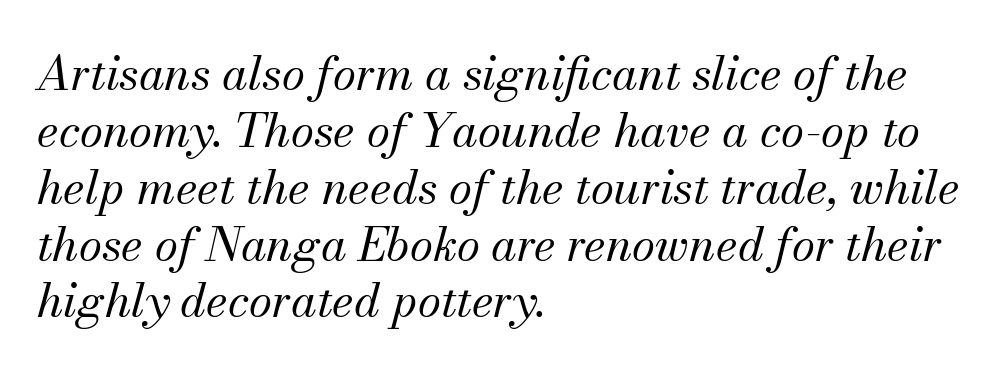
Think standard paragraph weight, or any step lighter than that. Each row of text sits above clean, open space. The rendering shows small feet on the letterforms — a serif design. The lines in this sample share a left origin and differ only in where they stop. The letters sit at their default tracking, neither squeezed nor spread. Looks like regular typesetting: each glyph gets only the width it needs.
